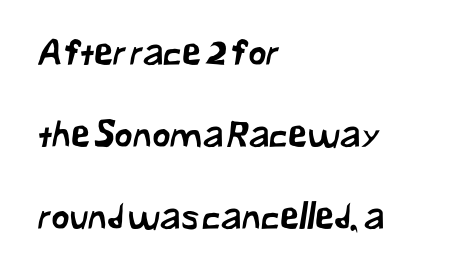
{"serif": "no", "width": "normal", "stroke_contrast": "low", "x_height": "medium", "monospaced": "no", "underline": "no", "align": "left", "line_spacing": "loose", "line_spacing_ratio": 2.34, "letter_spacing": "normal", "letter_spacing_em": 0.0, "glyph_px": 35}
